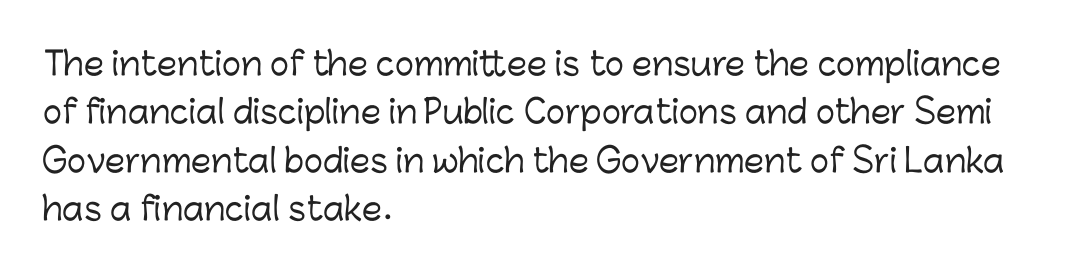
Q: Is the text italic (slanted)? A: No, it is upright.
Q: Is the typeface a serif or a sans-serif typeface? A: Sans-serif.
Q: Is the text underlined? A: No.
Q: How is the paragraph aligned? A: Left-aligned.
Q: Is the spacing between letters normal or unusually wide? A: Normal.
Q: Is the spacing between lines tight, normal or loose? A: Normal.
Q: Width (condensed, normal, or wide)? A: Normal.
Q: Stroke contrast? A: Low.
Q: x-height? A: Medium.
Q: Monospaced? A: No.
